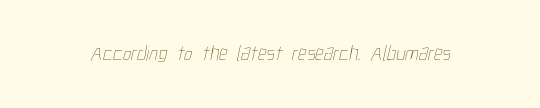
Students, note that the glyphs here touch the page at normal intervals. The typesetting does not lean heavy: it is not bold. Descender tails drop into unmarked territory.
